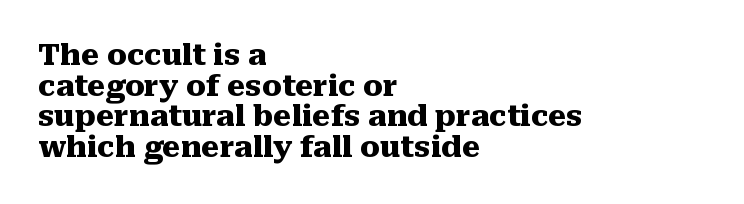
{"serif": "yes", "italic": "no", "bold": "yes", "weight": "heavy", "width": "normal", "stroke_contrast": "medium", "x_height": "medium", "monospaced": "no", "underline": "no", "align": "left", "line_spacing": "tight", "line_spacing_ratio": 1.06, "letter_spacing": "normal", "letter_spacing_em": 0.0, "glyph_px": 29}
